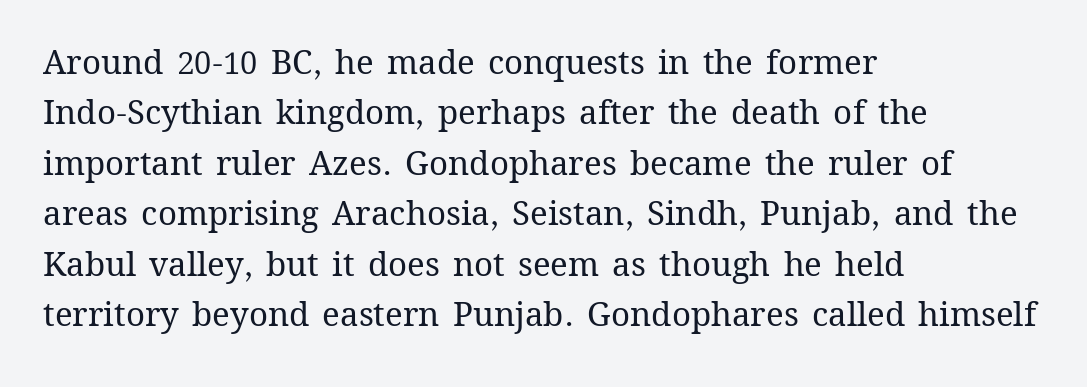
Q: Is the text bold? A: No.
Q: Is the text italic (slanted)? A: No, it is upright.
Q: Is the text underlined? A: No.
Q: How is the paragraph aligned? A: Left-aligned.
Q: Is the spacing between letters normal or unusually wide? A: Normal.
Q: Is the spacing between lines tight, normal or loose? A: Normal.
Q: Width (condensed, normal, or wide)? A: Normal.
Q: Stroke contrast? A: Medium.
Q: x-height? A: Medium.
Q: Monospaced? A: No.
